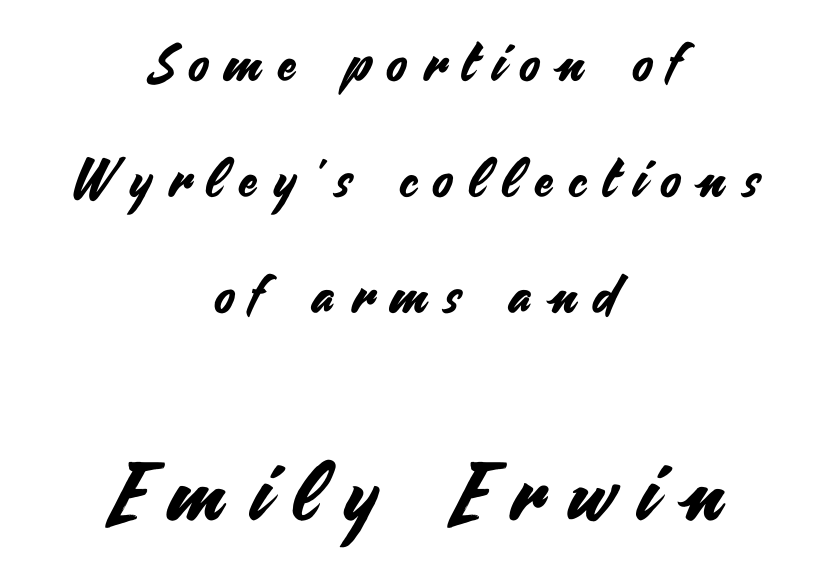
Baseline-to-baseline distance is far greater than the letter height. The face used here is rendered with a markedly widened letterfit. The typesetter chose a symmetrical, centered arrangement here. Examine the stroke ends and you'll find no serifs.
